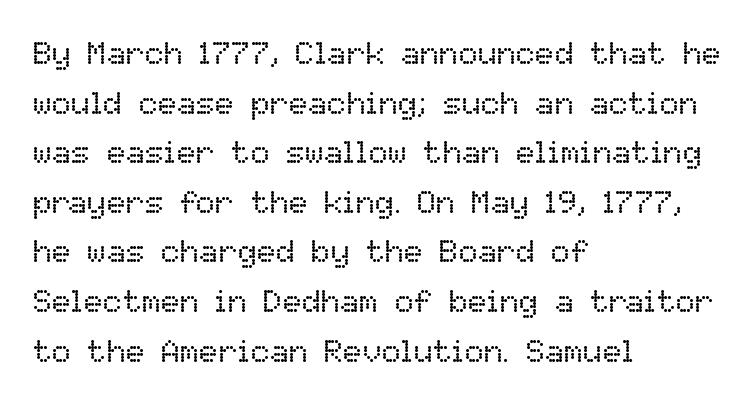
Vertical spacing — default. This sample has the flowing, uneven cadence of proportional lettering. Plain, unruled lines of type. Compared with a centered layout, this one pins lines to the left instead. In terms of posture, this sample is upright.
